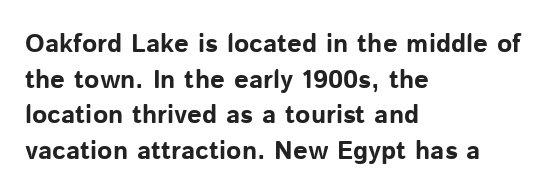
The image shows 26 px bold type, upright; set left-aligned, normal line spacing (1.37x), normal letter spacing, not underlined.
